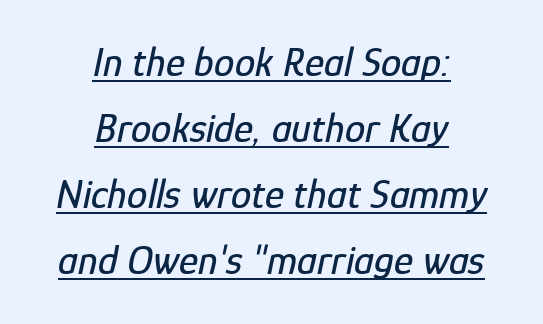
Q: Is the text italic (slanted)? A: Yes, it leans right by about 12 degrees.
Q: Is the text underlined? A: Yes.
Q: How is the paragraph aligned? A: Centered.
Q: Is the spacing between letters normal or unusually wide? A: Normal.
Q: Is the spacing between lines tight, normal or loose? A: Normal.
Q: Width (condensed, normal, or wide)? A: Condensed.
Q: Stroke contrast? A: Low.
Q: x-height? A: Medium.
Q: Monospaced? A: No.
